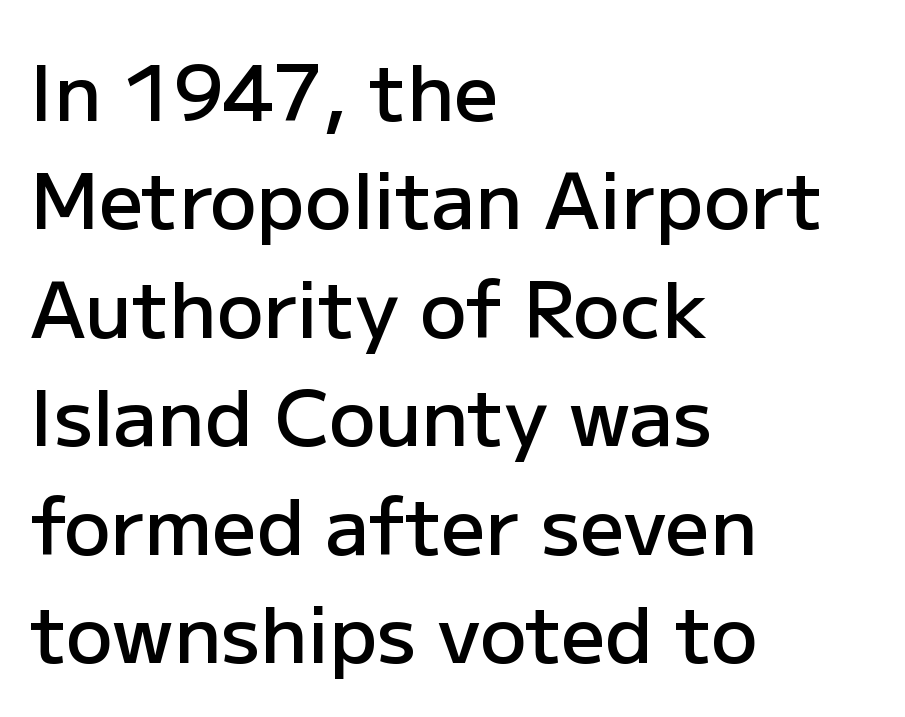
The image shows 78 px semibold sans-serif type, upright; set left-aligned, normal line spacing (1.39x), normal letter spacing, not underlined; low stroke contrast and a medium x-height.
